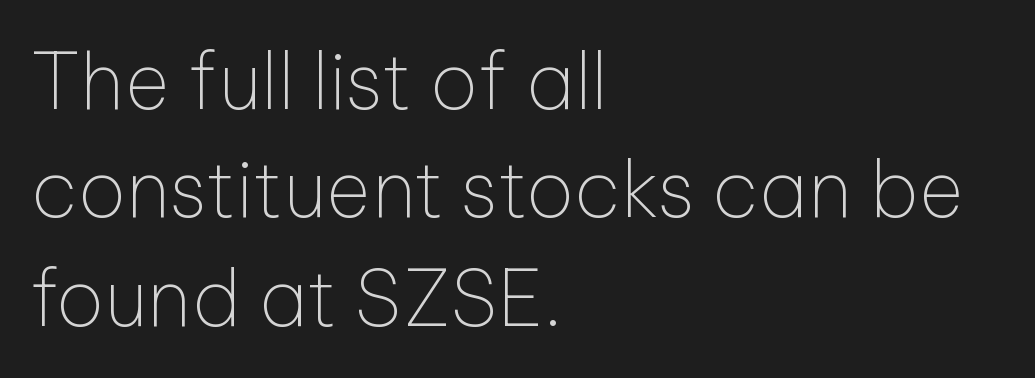
{"serif": "no", "italic": "no", "bold": "no", "weight": "thin", "width": "normal", "stroke_contrast": "low", "x_height": "medium", "monospaced": "no", "underline": "no", "align": "left", "line_spacing": "normal", "line_spacing_ratio": 1.39, "letter_spacing": "normal", "letter_spacing_em": 0.0, "glyph_px": 78}
